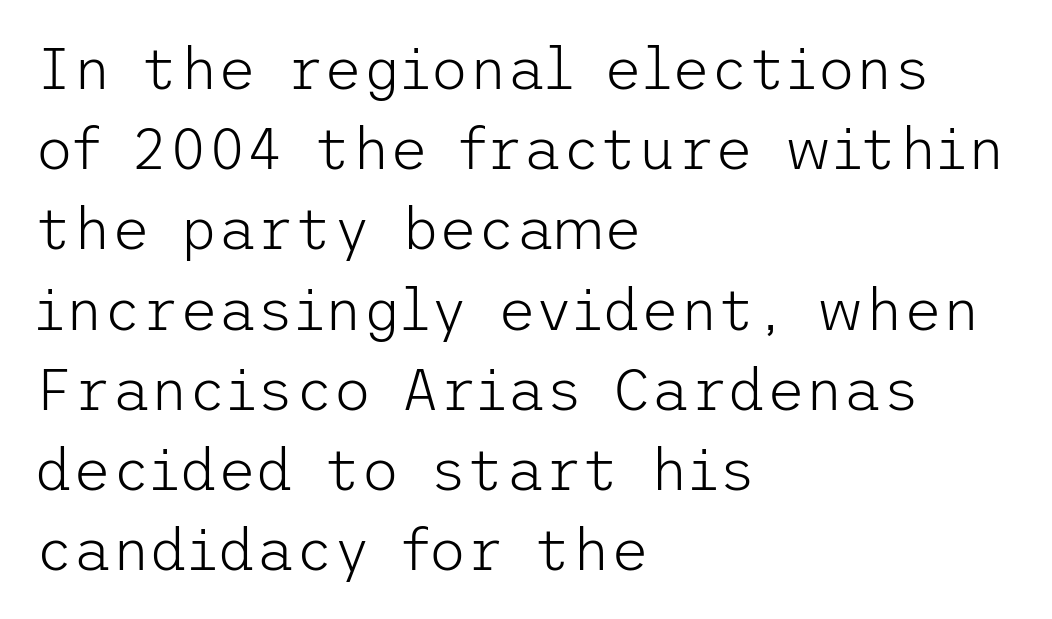
Q: Is the text bold? A: No.
Q: Is the text italic (slanted)? A: No, it is upright.
Q: Is the typeface a serif or a sans-serif typeface? A: Sans-serif.
Q: Is the text underlined? A: No.
Q: How is the paragraph aligned? A: Left-aligned.
Q: Is the spacing between letters normal or unusually wide? A: Normal.
Q: Is the spacing between lines tight, normal or loose? A: Normal.
Q: Width (condensed, normal, or wide)? A: Normal.
Q: Stroke contrast? A: Low.
Q: x-height? A: Medium.
